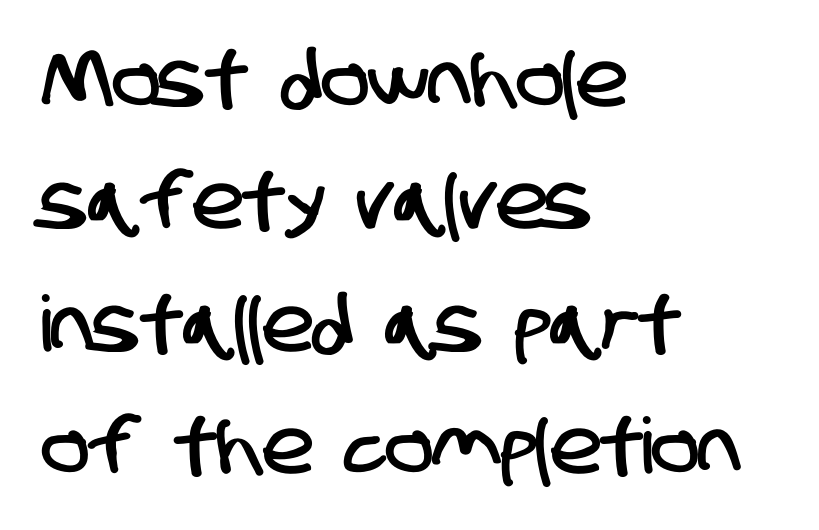
{"serif": "no", "width": "condensed", "stroke_contrast": "low", "x_height": "large", "monospaced": "no", "underline": "no", "align": "left", "line_spacing": "normal", "line_spacing_ratio": 1.59, "letter_spacing": "normal", "letter_spacing_em": 0.0, "glyph_px": 77}
